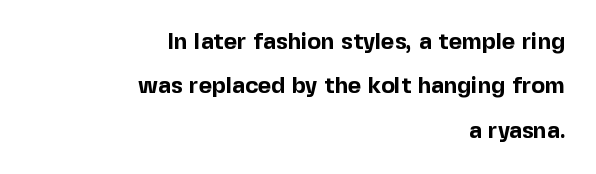
Q: Is the text bold? A: Yes.
Q: Is the text italic (slanted)? A: No, it is upright.
Q: Is the text underlined? A: No.
Q: How is the paragraph aligned? A: Right-aligned.
Q: Is the spacing between letters normal or unusually wide? A: Normal.
Q: Is the spacing between lines tight, normal or loose? A: Loose.
